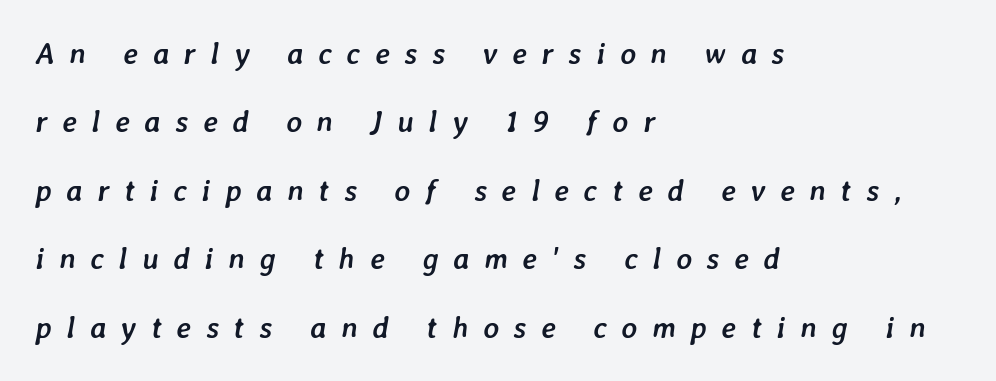
Where is the straight margin? On the left. Is the type slanted? Yes — the strokes lean at a clear angle. Words float on clear page, feet unadorned. The line-height multiplier appears high, well above default. The rendering uses a bold face; every stroke is thick and dark. In terms of letterspacing, this is a distinctly airy, spread setting.
